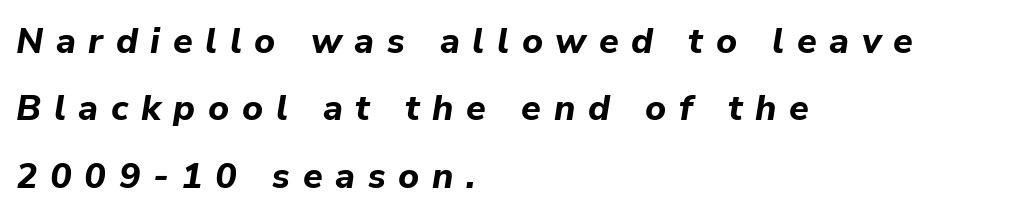
{"italic": "yes", "lean": "right", "slant_degrees": 9, "bold": "yes", "weight": "bold", "width": "normal", "stroke_contrast": "low", "x_height": "medium", "monospaced": "no", "underline": "no", "align": "left", "line_spacing_ratio": 1.87, "letter_spacing": "wide", "letter_spacing_em": 0.35, "glyph_px": 36}
